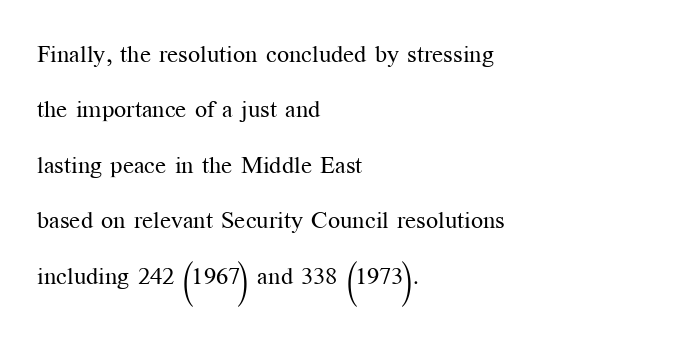
Q: Is the text bold? A: No.
Q: Is the text italic (slanted)? A: No, it is upright.
Q: Is the text underlined? A: No.
Q: How is the paragraph aligned? A: Left-aligned.
Q: Is the spacing between letters normal or unusually wide? A: Normal.
Q: Is the spacing between lines tight, normal or loose? A: Loose.
